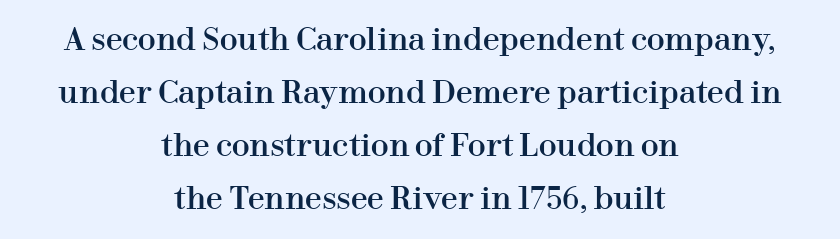
{"serif": "yes", "italic": "no", "width": "normal", "stroke_contrast": "high", "x_height": "medium", "monospaced": "no", "underline": "no", "align": "center", "line_spacing_ratio": 1.77, "letter_spacing": "normal", "letter_spacing_em": 0.0, "glyph_px": 30}
